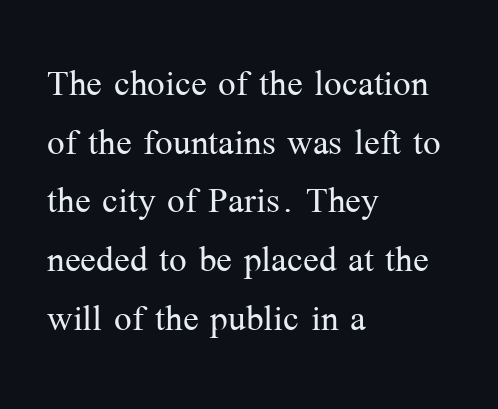
The image shows 47 px light serif type, upright; set left-aligned, normal line spacing (1.25x), normal letter spacing, not underlined; medium stroke contrast and a medium x-height.
